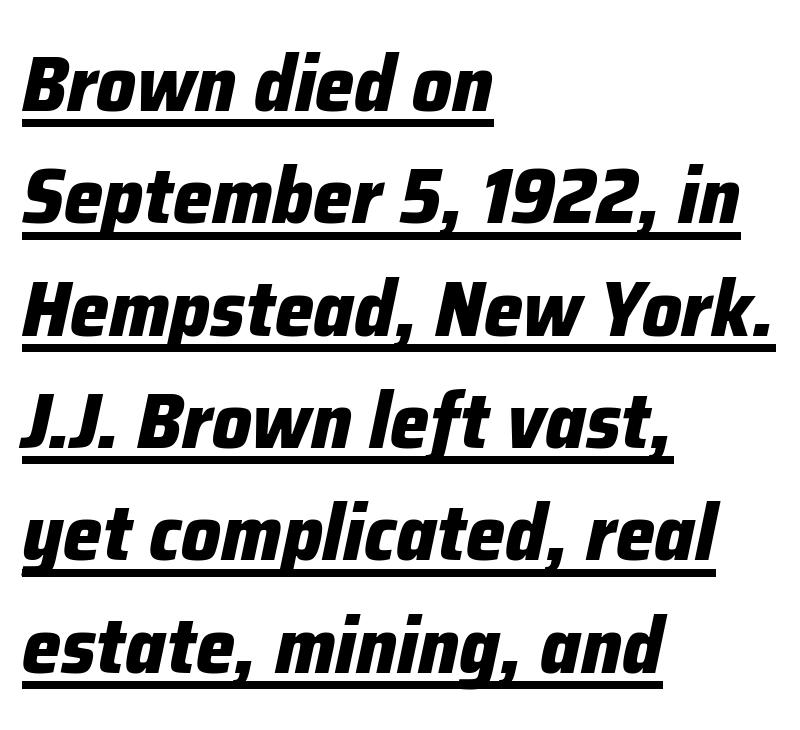
The image shows 78 px heavy type, italic (leaning right); set left-aligned, normal line spacing (1.44x), normal letter spacing, underlined; low stroke contrast and a medium x-height.
